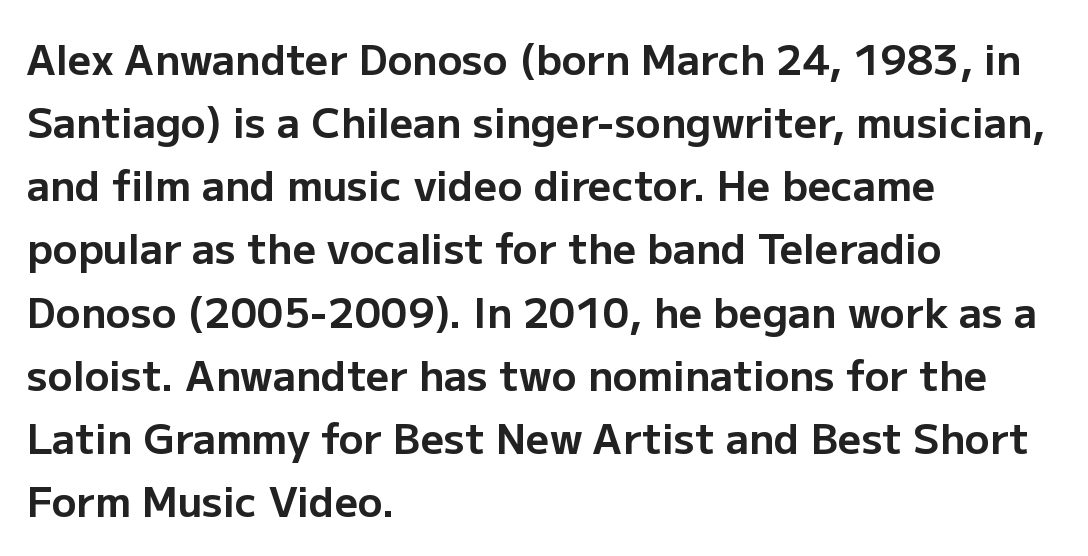
Q: Is the text bold? A: Yes.
Q: Is the text italic (slanted)? A: No, it is upright.
Q: Is the typeface a serif or a sans-serif typeface? A: Sans-serif.
Q: Is the text underlined? A: No.
Q: How is the paragraph aligned? A: Left-aligned.
Q: Is the spacing between letters normal or unusually wide? A: Normal.
Q: Is the spacing between lines tight, normal or loose? A: Normal.
Q: Width (condensed, normal, or wide)? A: Normal.
Q: Stroke contrast? A: Low.
Q: x-height? A: Medium.
Q: Monospaced? A: No.
